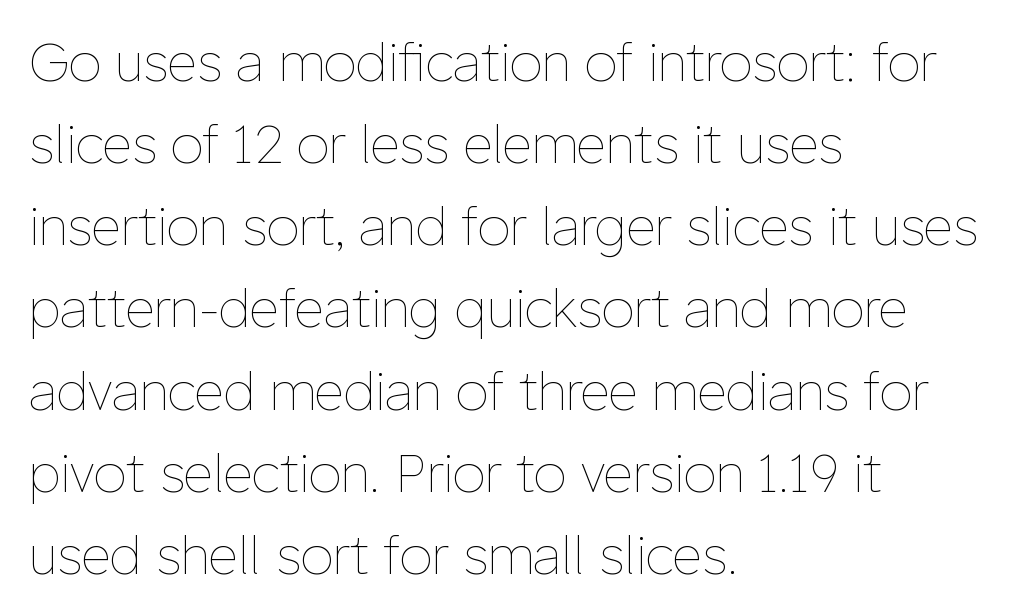
The image shows 52 px thin type, upright; set left-aligned, normal line spacing (1.58x), normal letter spacing, not underlined; low stroke contrast and a medium x-height.
